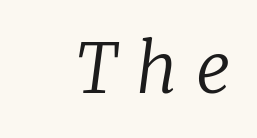
The image shows 68 px regular-weight serif type, italic (leaning right); set unusually wide letter spacing (+0.28 em), not underlined; low stroke contrast and a medium x-height.
